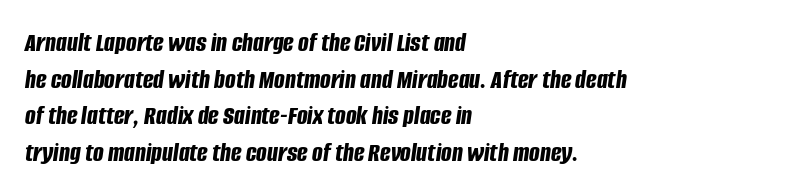
Q: Is the text bold? A: Yes.
Q: Is the text italic (slanted)? A: Yes, it leans right by about 8 degrees.
Q: Is the text underlined? A: No.
Q: How is the paragraph aligned? A: Left-aligned.
Q: Is the spacing between letters normal or unusually wide? A: Normal.
Q: Is the spacing between lines tight, normal or loose? A: Normal.
Q: Width (condensed, normal, or wide)? A: Condensed.
Q: Stroke contrast? A: Low.
Q: x-height? A: Large.
Q: Monospaced? A: No.
